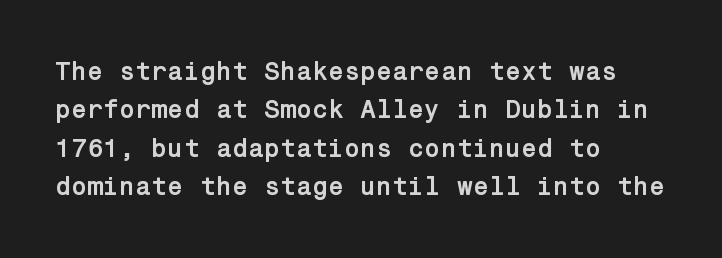
The image shows 26 px bold type, upright; set left-aligned, normal line spacing (1.48x), normal letter spacing, not underlined.
